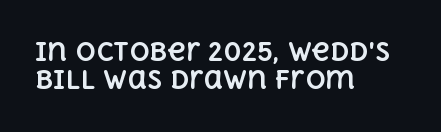
Q: Is the text bold? A: Yes.
Q: Is the text italic (slanted)? A: No, it is upright.
Q: Is the text underlined? A: No.
Q: How is the paragraph aligned? A: Left-aligned.
Q: Is the spacing between letters normal or unusually wide? A: Normal.
Q: Is the spacing between lines tight, normal or loose? A: Tight.
